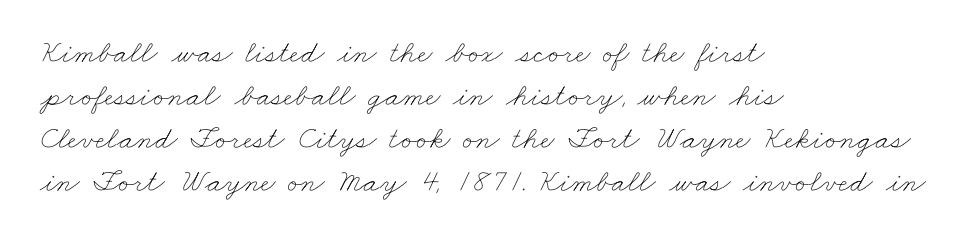
The image shows 32 px thin, wide type; set left-aligned, normal line spacing (1.34x), normal letter spacing, not underlined; low stroke contrast and a small x-height.
